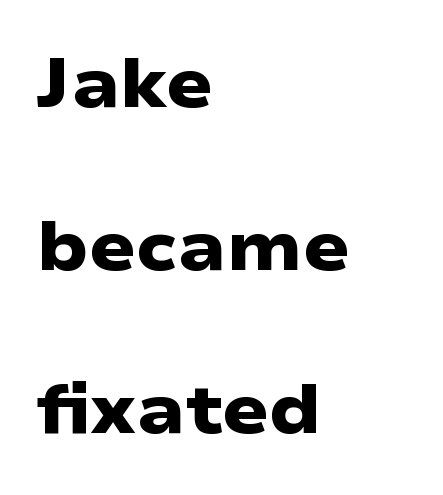
{"serif": "no", "bold": "yes", "weight": "heavy", "width": "wide", "stroke_contrast": "low", "x_height": "medium", "monospaced": "no", "underline": "no", "align": "left", "line_spacing": "loose", "line_spacing_ratio": 2.36, "letter_spacing": "normal", "letter_spacing_em": 0.0, "glyph_px": 69}
